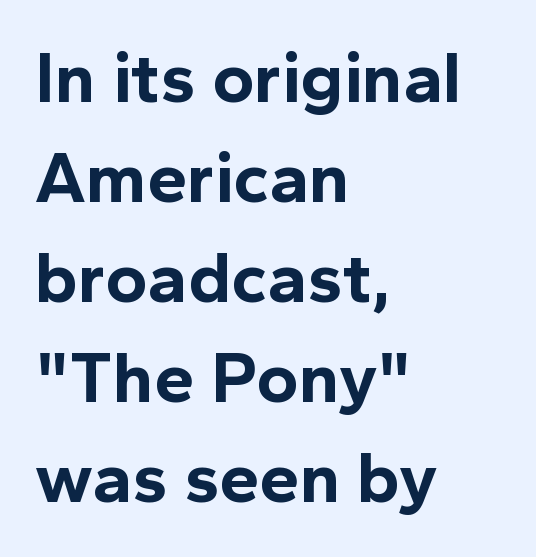
Q: Is the text bold? A: Yes.
Q: Is the text italic (slanted)? A: No, it is upright.
Q: Is the typeface a serif or a sans-serif typeface? A: Sans-serif.
Q: Is the text underlined? A: No.
Q: How is the paragraph aligned? A: Left-aligned.
Q: Is the spacing between letters normal or unusually wide? A: Normal.
Q: Is the spacing between lines tight, normal or loose? A: Normal.
Q: Width (condensed, normal, or wide)? A: Normal.
Q: x-height? A: Medium.
Q: Monospaced? A: No.
